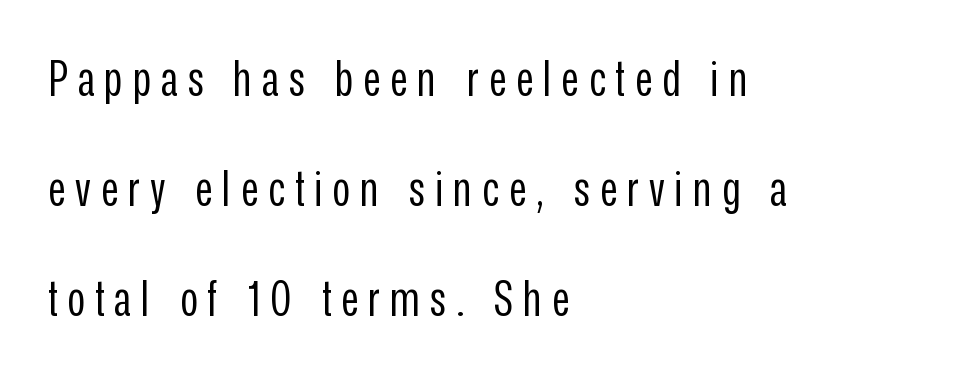
{"serif": "no", "italic": "no", "bold": "no", "weight": "regular", "width": "condensed", "stroke_contrast": "low", "x_height": "medium", "monospaced": "no", "underline": "no", "align": "left", "line_spacing": "loose", "line_spacing_ratio": 2.25, "letter_spacing": "wide", "letter_spacing_em": 0.2, "glyph_px": 49}
